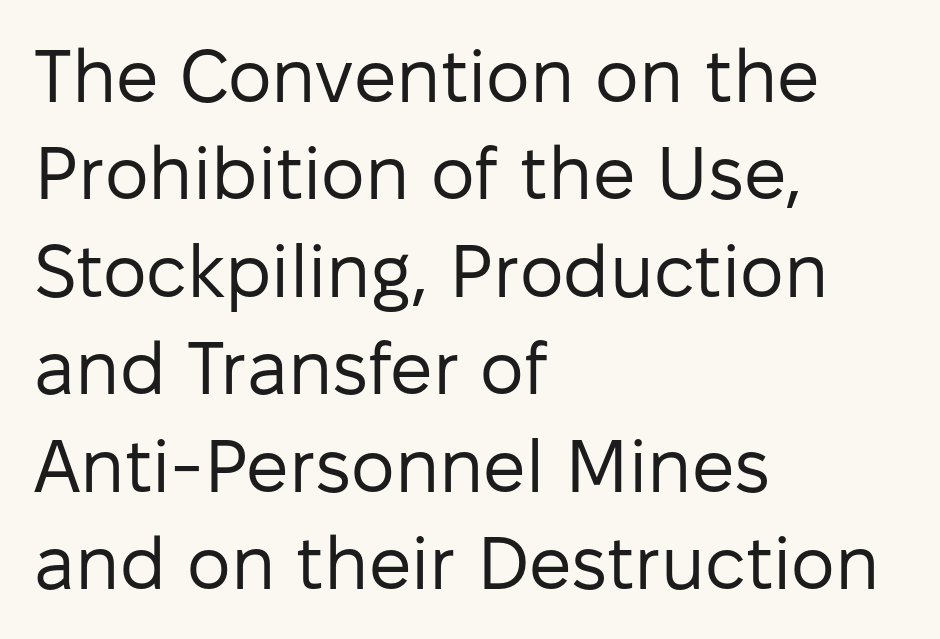
Reading down the block, your eye returns to a fixed left position each line. The typesetting does not lean heavy: it is not bold. Observe the absence of serifs on each vertical stroke in this sample. Quick note: underline off. The passage shown is typed in a proportional face where columns would drift. Is there much room between lines? A standard amount, neither cramped nor airy.
